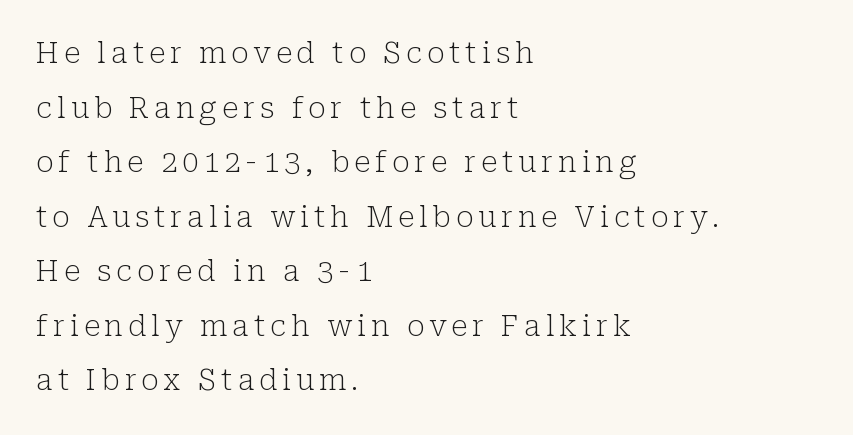
{"serif": "yes", "italic": "no", "bold": "no", "weight": "light", "width": "normal", "stroke_contrast": "low", "x_height": "medium", "monospaced": "no", "underline": "no", "align": "left", "line_spacing_ratio": 1.88, "glyph_px": 29}
